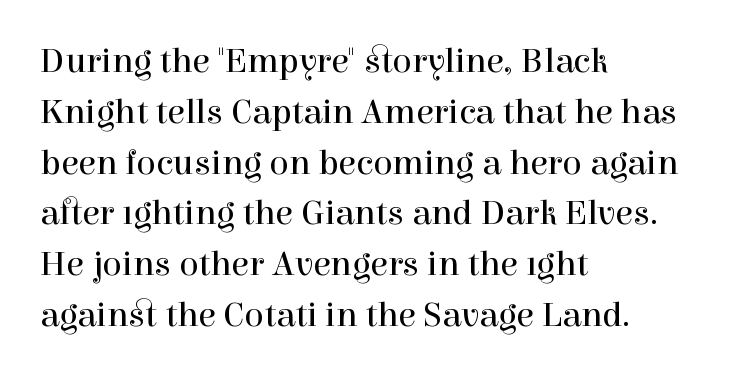
Q: Is the text bold? A: No.
Q: Is the text italic (slanted)? A: No, it is upright.
Q: Is the typeface a serif or a sans-serif typeface? A: Serif.
Q: Is the text underlined? A: No.
Q: How is the paragraph aligned? A: Left-aligned.
Q: Is the spacing between letters normal or unusually wide? A: Normal.
Q: Is the spacing between lines tight, normal or loose? A: Normal.
Q: Width (condensed, normal, or wide)? A: Normal.
Q: x-height? A: Medium.
Q: Monospaced? A: No.
